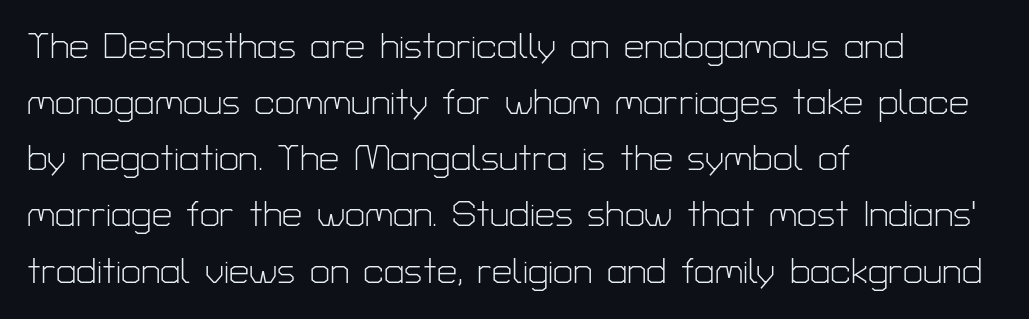
Q: Is the text bold? A: No.
Q: Is the text italic (slanted)? A: No, it is upright.
Q: Is the typeface a serif or a sans-serif typeface? A: Sans-serif.
Q: Is the text underlined? A: No.
Q: How is the paragraph aligned? A: Left-aligned.
Q: Is the spacing between letters normal or unusually wide? A: Normal.
Q: Is the spacing between lines tight, normal or loose? A: Normal.
Q: Width (condensed, normal, or wide)? A: Normal.
Q: Stroke contrast? A: Low.
Q: x-height? A: Medium.
Q: Monospaced? A: No.
